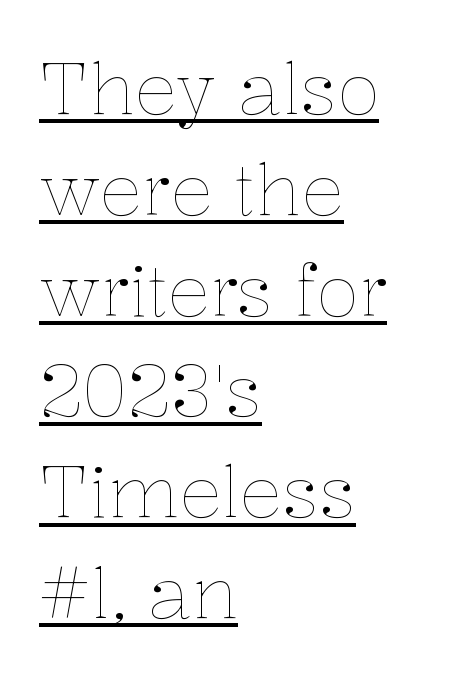
{"italic": "no", "bold": "no", "weight": "thin", "width": "normal", "stroke_contrast": "low", "x_height": "medium", "monospaced": "no", "underline": "yes", "align": "left", "line_spacing": "normal", "line_spacing_ratio": 1.42, "letter_spacing": "normal", "letter_spacing_em": 0.0, "glyph_px": 71}
